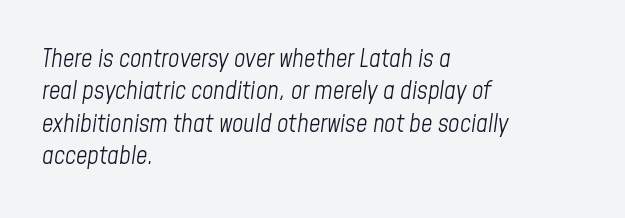
Q: Is the text bold? A: No.
Q: Is the text italic (slanted)? A: Yes, it leans right by about 8 degrees.
Q: Is the text underlined? A: No.
Q: How is the paragraph aligned? A: Left-aligned.
Q: Is the spacing between letters normal or unusually wide? A: Normal.
Q: Is the spacing between lines tight, normal or loose? A: Normal.
